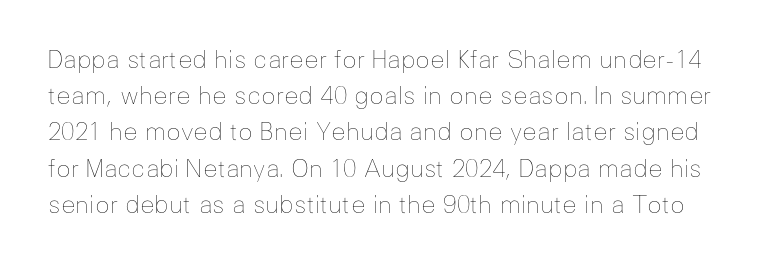
Q: Is the text bold? A: No.
Q: Is the text italic (slanted)? A: No, it is upright.
Q: Is the text underlined? A: No.
Q: Is the spacing between letters normal or unusually wide? A: Normal.
Q: Is the spacing between lines tight, normal or loose? A: Normal.
